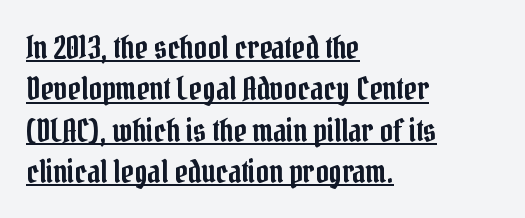
{"serif": "yes", "italic": "no", "width": "condensed", "stroke_contrast": "low", "x_height": "medium", "monospaced": "no", "underline": "yes", "align": "left", "line_spacing": "normal", "line_spacing_ratio": 1.29, "letter_spacing": "normal", "letter_spacing_em": 0.0, "glyph_px": 32}
